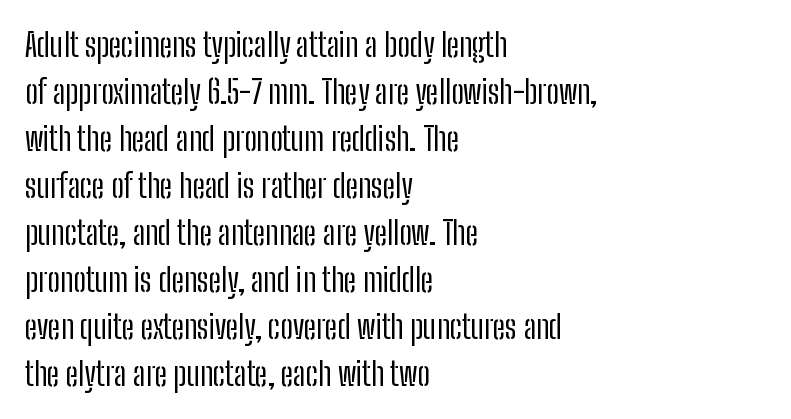
Q: Is the text bold? A: No.
Q: Is the text italic (slanted)? A: No, it is upright.
Q: Is the typeface a serif or a sans-serif typeface? A: Sans-serif.
Q: Is the text underlined? A: No.
Q: How is the paragraph aligned? A: Left-aligned.
Q: Is the spacing between letters normal or unusually wide? A: Normal.
Q: Is the spacing between lines tight, normal or loose? A: Normal.
Q: Width (condensed, normal, or wide)? A: Condensed.
Q: Stroke contrast? A: Low.
Q: x-height? A: Medium.
Q: Monospaced? A: No.
